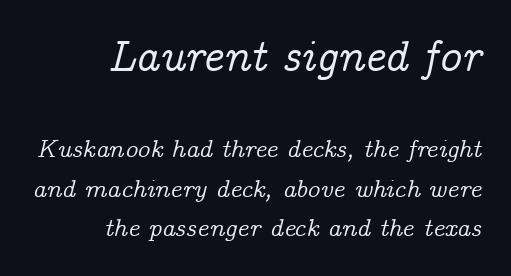
The image shows 44 px serif type, italic (leaning right); set right-aligned, normal line spacing (1.57x), normal letter spacing, not underlined; the first (top) block is 1.76x larger; low stroke contrast and a medium x-height.
